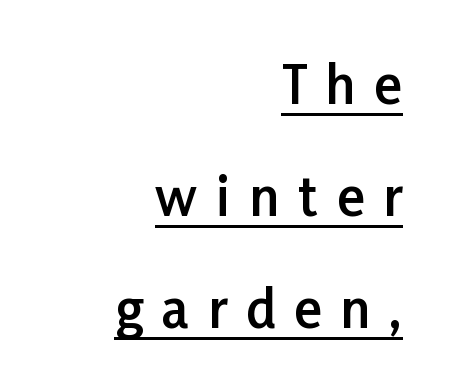
Characters remain perfectly vertical along every line. These lines are composed in type without serifs. In terms of leading, this rendering errs on the spacious side. Typesetter's note: demi weight, one step under bold. Looks like regular typesetting: each glyph gets only the width it needs. The letters are spread apart with noticeably loose tracking.
